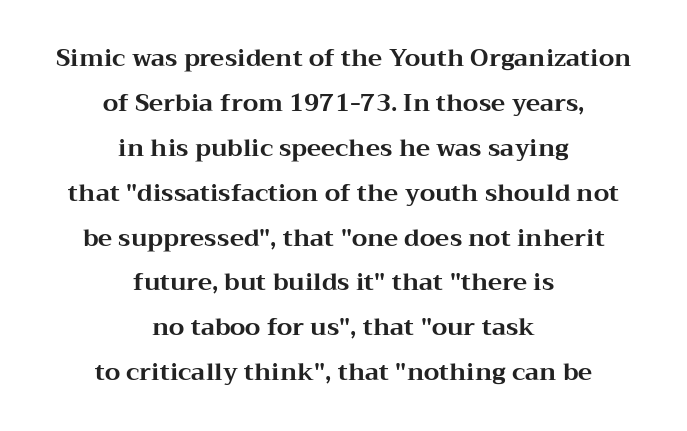
Q: Is the text bold? A: Yes.
Q: Is the text italic (slanted)? A: No, it is upright.
Q: Is the text underlined? A: No.
Q: How is the paragraph aligned? A: Centered.
Q: Is the spacing between letters normal or unusually wide? A: Normal.
